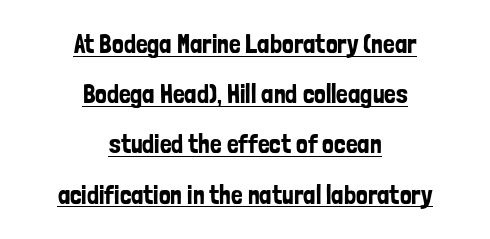
{"italic": "no", "underline": "yes", "align": "center", "line_spacing": "loose", "line_spacing_ratio": 1.93, "letter_spacing": "normal", "letter_spacing_em": 0.0, "glyph_px": 26}
